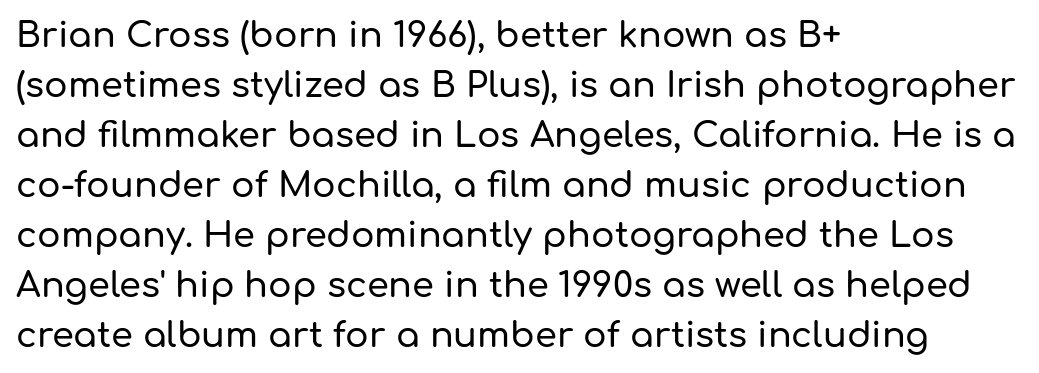
{"serif": "no", "italic": "no", "width": "normal", "stroke_contrast": "low", "x_height": "medium", "monospaced": "no", "underline": "no", "align": "left", "line_spacing": "normal", "line_spacing_ratio": 1.43, "letter_spacing": "normal", "letter_spacing_em": 0.0, "glyph_px": 35}
